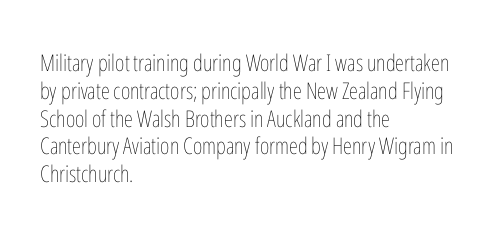
The image shows 23 px text type, upright; set left-aligned, line spacing 1.21x, normal letter spacing, not underlined.
